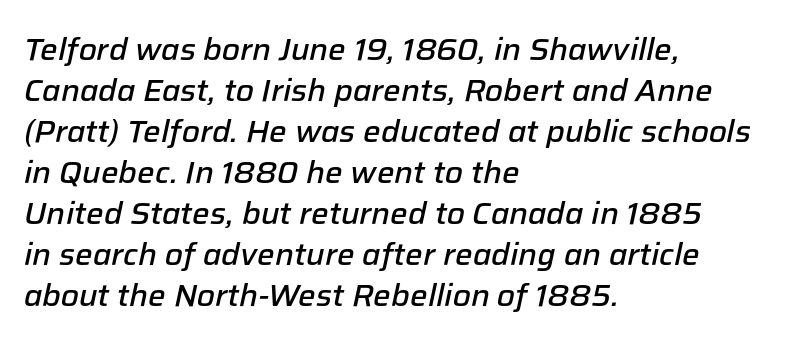
{"italic": "yes", "lean": "right", "slant_degrees": 12, "bold": "semi", "weight": "semibold", "width": "normal", "stroke_contrast": "low", "x_height": "medium", "monospaced": "no", "underline": "no", "align": "left", "line_spacing": "normal", "line_spacing_ratio": 1.32, "letter_spacing": "normal", "letter_spacing_em": 0.0, "glyph_px": 31}
